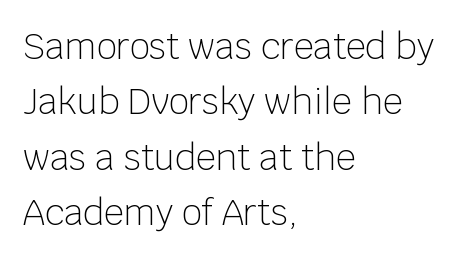
Q: Is the text bold? A: No.
Q: Is the text italic (slanted)? A: No, it is upright.
Q: Is the typeface a serif or a sans-serif typeface? A: Sans-serif.
Q: Is the text underlined? A: No.
Q: How is the paragraph aligned? A: Left-aligned.
Q: Is the spacing between letters normal or unusually wide? A: Normal.
Q: Is the spacing between lines tight, normal or loose? A: Normal.
Q: Width (condensed, normal, or wide)? A: Normal.
Q: Stroke contrast? A: Low.
Q: x-height? A: Large.
Q: Monospaced? A: No.
